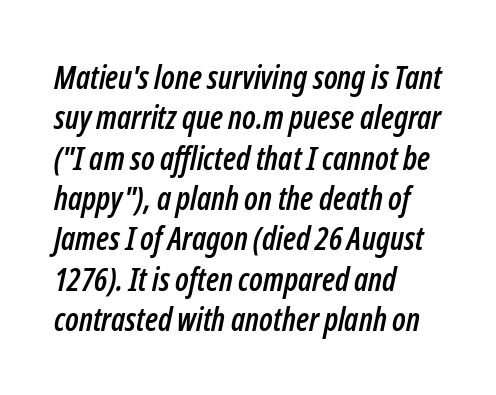
The face used here is proportionally spaced, like ordinary book or web type. Does extra space separate the letters? No, they use regular spacing. Any mark beneath the type? The region is blank. Normally led — the rows are evenly, conventionally spaced. Italic? Definitely — the glyphs are oblique.
